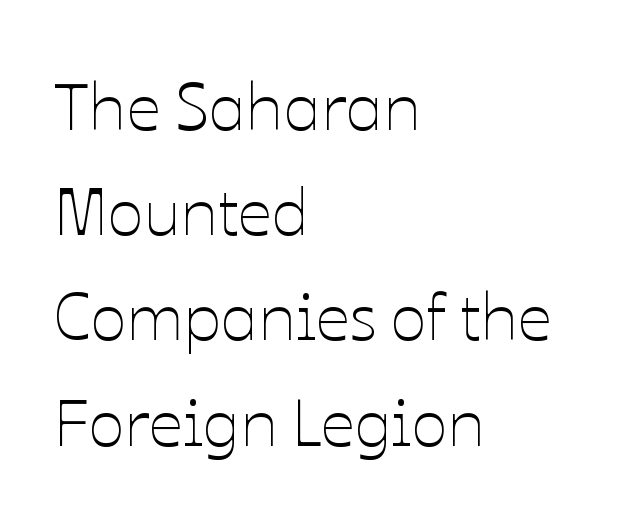
{"italic": "no", "bold": "no", "weight": "thin", "width": "normal", "stroke_contrast": "low", "x_height": "medium", "monospaced": "no", "underline": "no", "align": "left", "line_spacing": "normal", "line_spacing_ratio": 1.57, "letter_spacing": "normal", "letter_spacing_em": 0.0, "glyph_px": 67}
